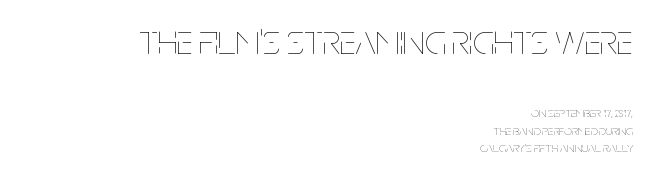
Q: Is the text bold? A: No.
Q: Is the text italic (slanted)? A: No, it is upright.
Q: Is the text underlined? A: No.
Q: How is the paragraph aligned? A: Right-aligned.
Q: Is the spacing between letters normal or unusually wide? A: Normal.
Q: Is the spacing between lines tight, normal or loose? A: Normal.
Q: Which block of text is set in a larger size, the first (top) or the second (bottom)? A: The first (top) one.
Q: Width (condensed, normal, or wide)? A: Condensed.
Q: Stroke contrast? A: Low.
Q: x-height? A: Large.
Q: Monospaced? A: No.
